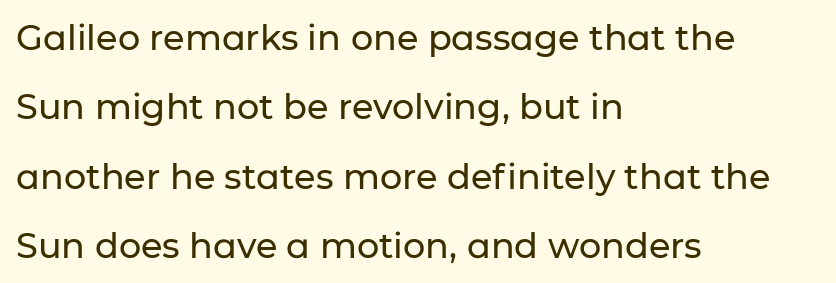
The image shows 35 px sans-serif type, upright; set left-aligned, loose line spacing (1.98x), normal letter spacing, not underlined; low stroke contrast and a medium x-height.
